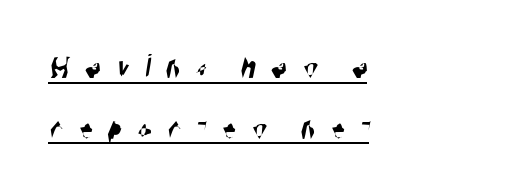
{"serif": "no", "width": "condensed", "stroke_contrast": "high", "x_height": "large", "monospaced": "no", "underline": "yes", "align": "left", "line_spacing_ratio": 1.78, "letter_spacing": "wide", "letter_spacing_em": 0.45, "glyph_px": 34}
